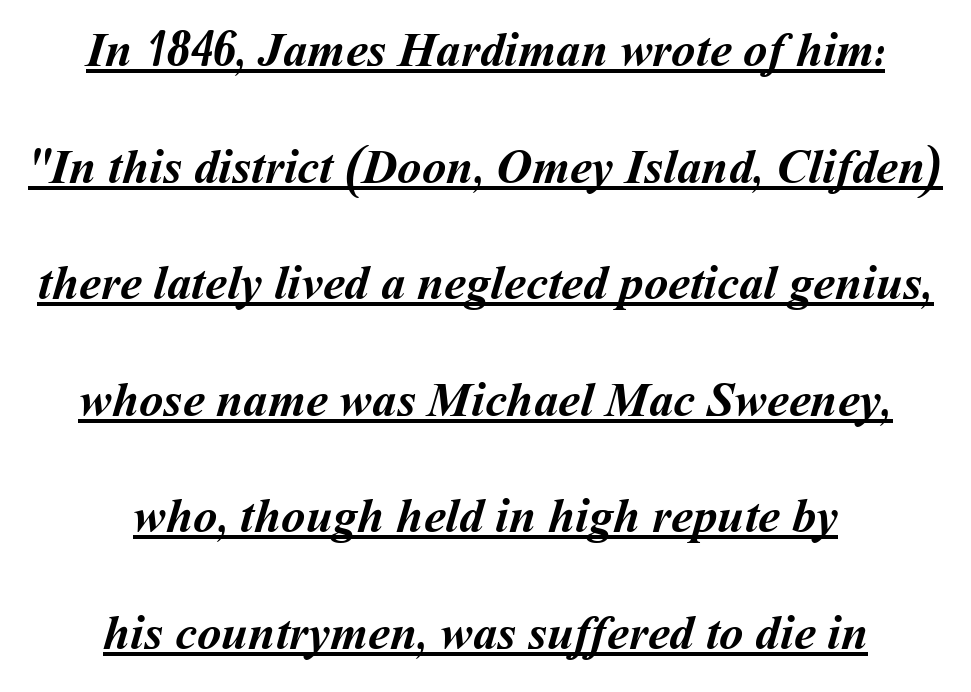
The image shows 49 px semibold type; set centered, loose line spacing (2.38x), normal letter spacing, underlined; medium stroke contrast and a medium x-height.
